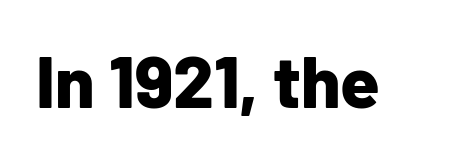
Words appear dense and cohesive because spacing is normal. The passage shown is emphatically bold. Are there feet on the stems? There aren't — it's a sans. You can tell it's not italic because the verticals are truly vertical. A clean baseline with only descenders dipping below it. This sample has the flowing, uneven cadence of proportional lettering.
